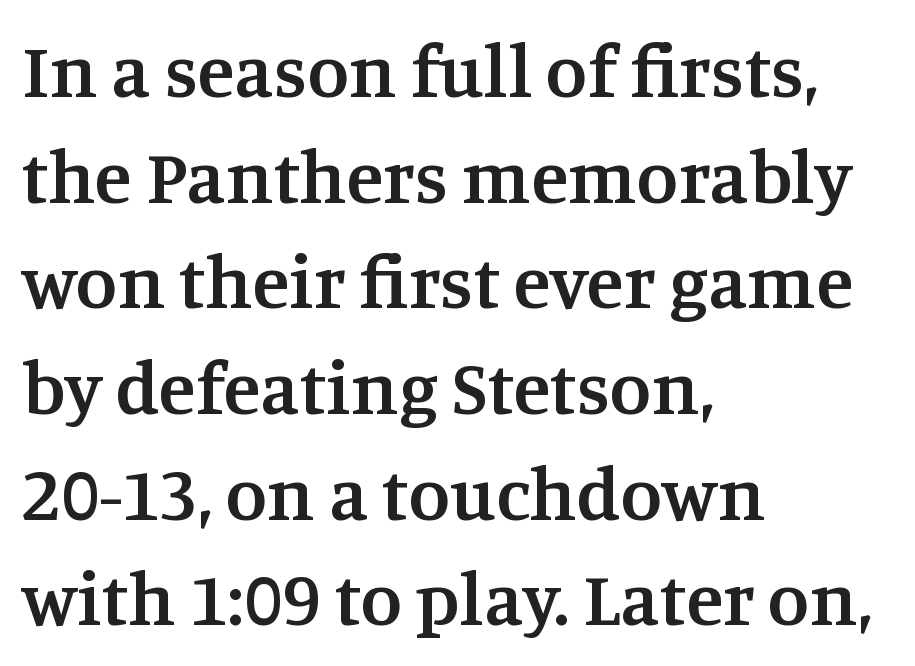
Q: Is the text bold? A: Semi-bold.
Q: Is the text italic (slanted)? A: No, it is upright.
Q: Is the typeface a serif or a sans-serif typeface? A: Serif.
Q: Is the text underlined? A: No.
Q: How is the paragraph aligned? A: Left-aligned.
Q: Is the spacing between letters normal or unusually wide? A: Normal.
Q: Is the spacing between lines tight, normal or loose? A: Normal.
Q: Width (condensed, normal, or wide)? A: Normal.
Q: Stroke contrast? A: Medium.
Q: x-height? A: Large.
Q: Monospaced? A: No.
